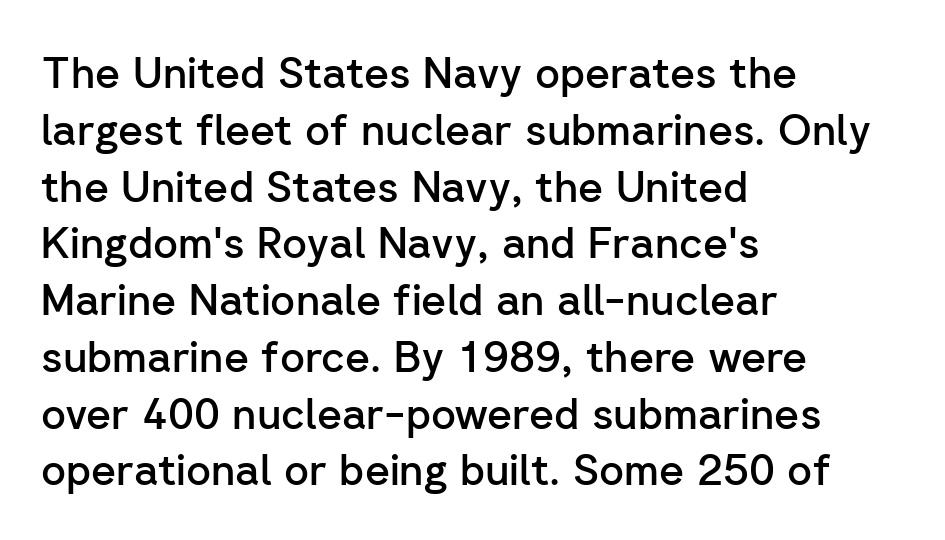
Q: Is the text bold? A: Semi-bold.
Q: Is the text italic (slanted)? A: No, it is upright.
Q: Is the typeface a serif or a sans-serif typeface? A: Sans-serif.
Q: Is the text underlined? A: No.
Q: How is the paragraph aligned? A: Left-aligned.
Q: Is the spacing between letters normal or unusually wide? A: Normal.
Q: Is the spacing between lines tight, normal or loose? A: Normal.
Q: Width (condensed, normal, or wide)? A: Normal.
Q: Stroke contrast? A: Low.
Q: x-height? A: Medium.
Q: Monospaced? A: No.
